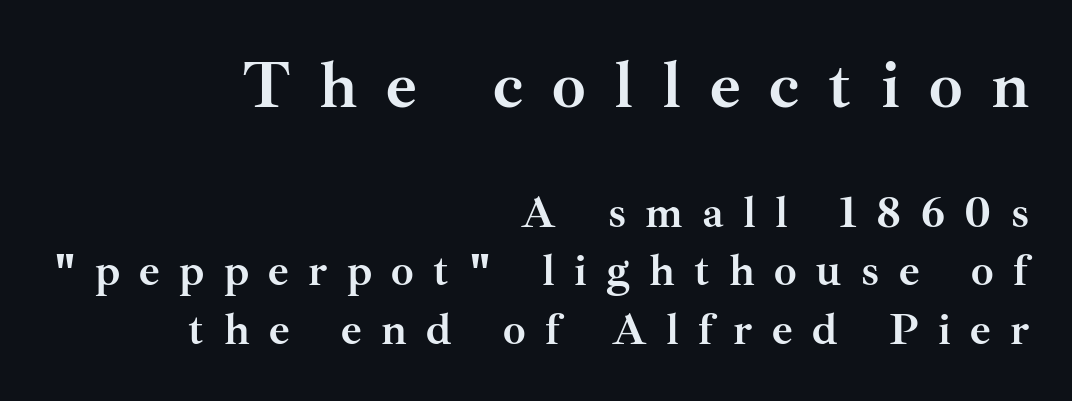
Q: Is the text bold? A: Yes.
Q: Is the text italic (slanted)? A: No, it is upright.
Q: Is the typeface a serif or a sans-serif typeface? A: Serif.
Q: Is the text underlined? A: No.
Q: How is the paragraph aligned? A: Right-aligned.
Q: Is the spacing between letters normal or unusually wide? A: Unusually wide.
Q: Is the spacing between lines tight, normal or loose? A: Normal.
Q: Which block of text is set in a larger size, the first (top) or the second (bottom)? A: The first (top) one.
Q: Width (condensed, normal, or wide)? A: Normal.
Q: Stroke contrast? A: Medium.
Q: x-height? A: Small.
Q: Monospaced? A: No.
